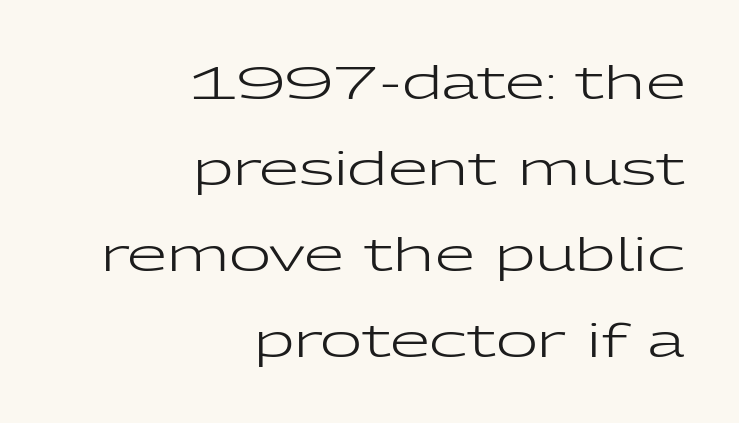
A clean baseline with only descenders dipping below it. The lines are quadded right. The text was rendered using a sans face with plain stroke endings. Letters have the restrained weight of plain body copy at most. These lines are rendered in a variable-pitch font. The letters sit at their default tracking, neither squeezed nor spread.
